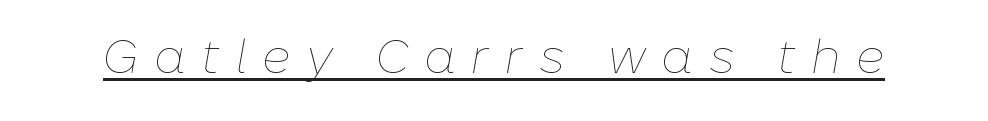
Q: Is the text bold? A: No.
Q: Is the text italic (slanted)? A: Yes, it leans right by about 10 degrees.
Q: Is the text underlined? A: Yes.
Q: Is the spacing between letters normal or unusually wide? A: Unusually wide.
Q: Width (condensed, normal, or wide)? A: Normal.
Q: Stroke contrast? A: Low.
Q: x-height? A: Medium.
Q: Monospaced? A: No.
